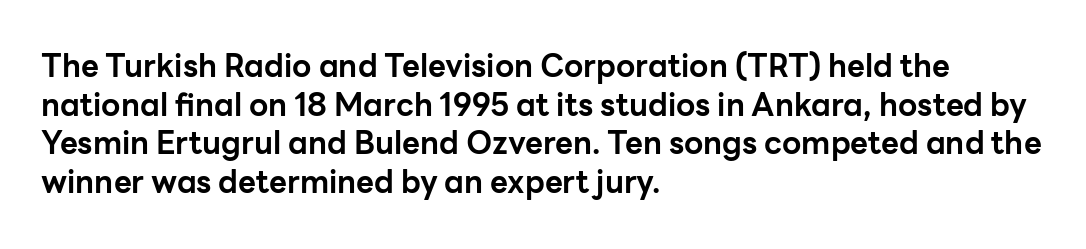
The image shows 31 px bold sans-serif type, upright; set left-aligned, normal line spacing (1.25x), normal letter spacing, not underlined; low stroke contrast and a medium x-height.
